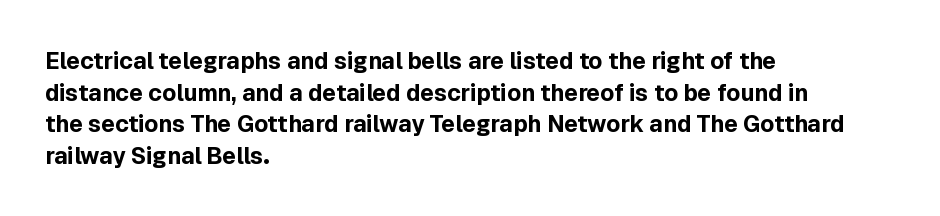
The image shows 23 px bold type, upright; set left-aligned, normal line spacing (1.37x), normal letter spacing, not underlined.
